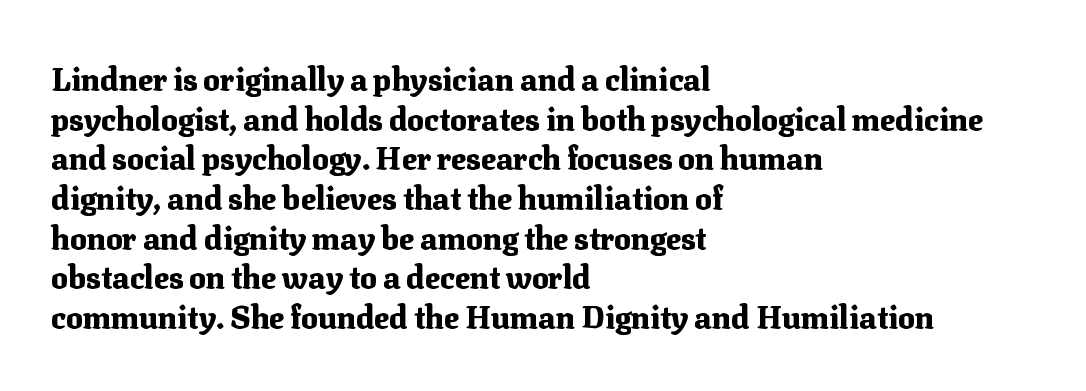
Underlining? Definitely not there. As a designer I'd log this as weight 700, bold. The rows are spaced the way most documents space them. Standard letterfit; no display-style spreading of the glyphs. Alignment: flush left.
